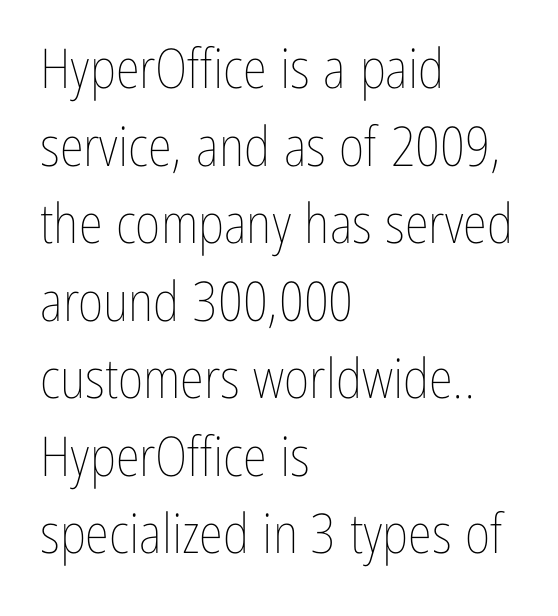
{"italic": "no", "bold": "no", "weight": "thin", "width": "condensed", "stroke_contrast": "low", "x_height": "medium", "monospaced": "no", "underline": "no", "align": "left", "line_spacing": "normal", "line_spacing_ratio": 1.41, "letter_spacing": "normal", "letter_spacing_em": 0.0, "glyph_px": 55}
